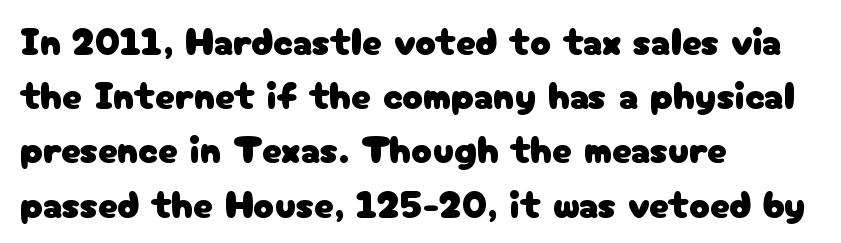
The area under the type is left untouched. A typesetter would call this proportional, since set widths differ per character. The leading is moderate, giving the passage an even texture. Notice how the stems are strictly vertical — no italics here.
